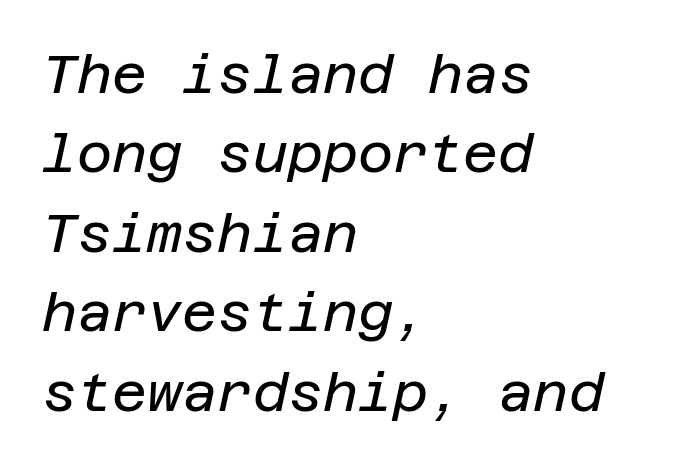
The image shows 54 px regular-weight type, italic (leaning right); set left-aligned, normal line spacing (1.47x), normal letter spacing, not underlined; low stroke contrast and a large x-height.
